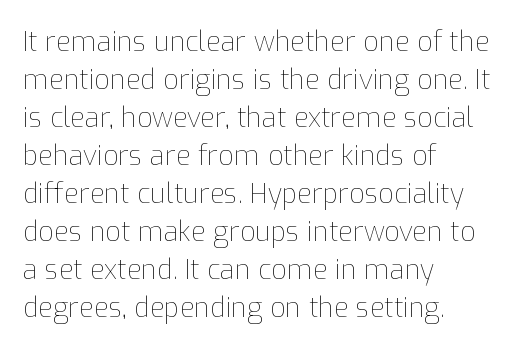
Q: Is the text bold? A: No.
Q: Is the text italic (slanted)? A: No, it is upright.
Q: Is the text underlined? A: No.
Q: How is the paragraph aligned? A: Left-aligned.
Q: Is the spacing between letters normal or unusually wide? A: Normal.
Q: Is the spacing between lines tight, normal or loose? A: Normal.
